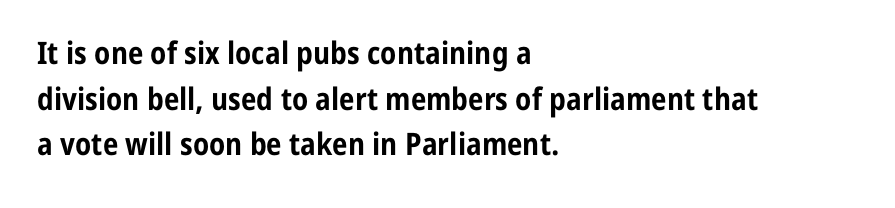
{"serif": "no", "italic": "no", "bold": "yes", "weight": "bold", "width": "condensed", "stroke_contrast": "low", "x_height": "medium", "monospaced": "no", "underline": "no", "align": "left", "line_spacing": "normal", "line_spacing_ratio": 1.47, "letter_spacing": "normal", "letter_spacing_em": 0.0, "glyph_px": 31}
